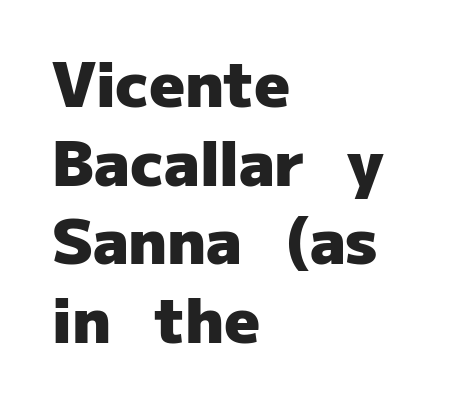
The image shows 62 px heavy sans-serif type, upright; set left-aligned, normal line spacing (1.27x), normal letter spacing, not underlined; low stroke contrast and a medium x-height.
